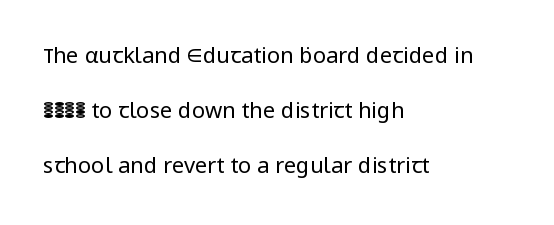
{"italic": "no", "bold": "no", "underline": "no", "align": "left", "line_spacing": "loose", "line_spacing_ratio": 2.5, "letter_spacing": "normal", "letter_spacing_em": 0.0, "glyph_px": 22}
